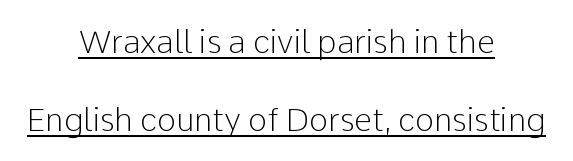
The image shows 32 px light sans-serif type, upright; set centered, loose line spacing (2.43x), normal letter spacing, underlined; low stroke contrast and a medium x-height.
